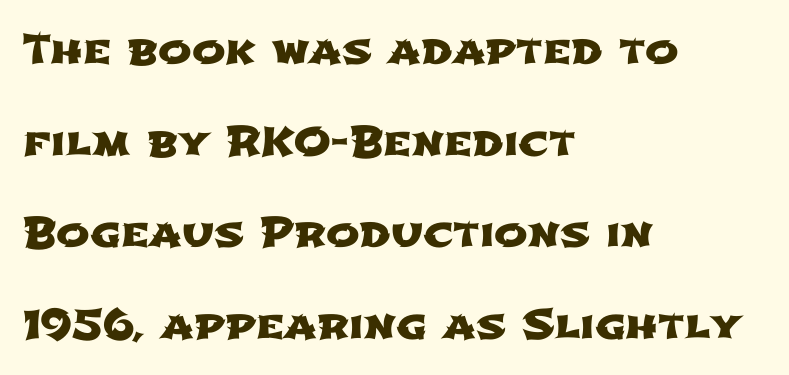
{"serif": "no", "width": "wide", "stroke_contrast": "low", "x_height": "medium", "monospaced": "no", "underline": "no", "align": "left", "line_spacing": "loose", "line_spacing_ratio": 2.29, "letter_spacing": "normal", "letter_spacing_em": 0.0, "glyph_px": 40}
